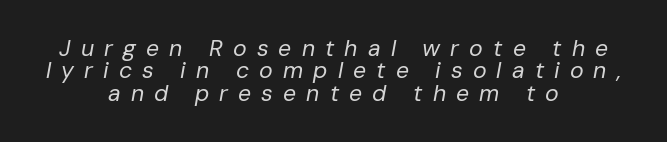
The image shows 23 px text type, italic (leaning right); set centered, tight line spacing (0.97x), unusually wide letter spacing (+0.44 em), not underlined.
